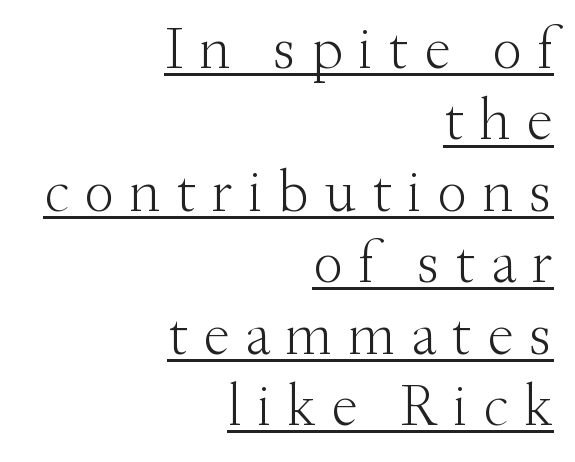
{"serif": "yes", "italic": "no", "bold": "no", "weight": "light", "width": "normal", "stroke_contrast": "medium", "x_height": "small", "monospaced": "no", "underline": "yes", "align": "right", "line_spacing_ratio": 1.19, "letter_spacing": "wide", "letter_spacing_em": 0.25, "glyph_px": 60}
